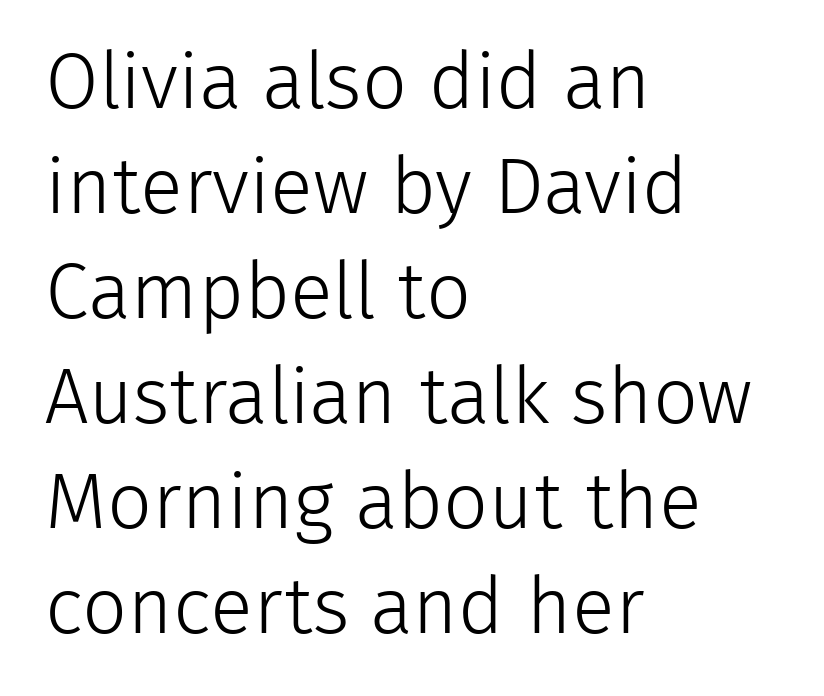
The image shows 79 px light sans-serif type, upright; set left-aligned, normal line spacing (1.33x), normal letter spacing, not underlined; low stroke contrast and a medium x-height.
